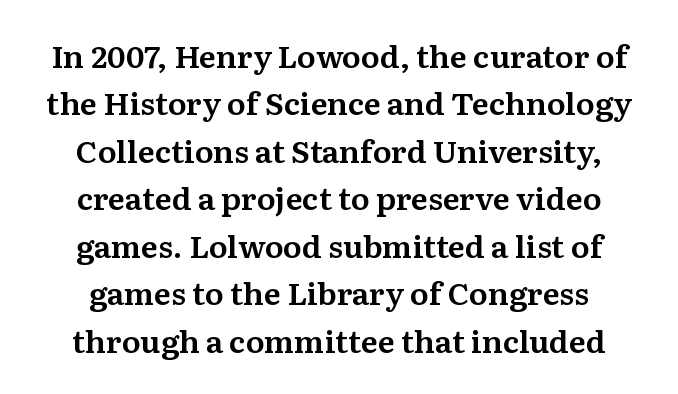
Q: Is the text italic (slanted)? A: No, it is upright.
Q: Is the typeface a serif or a sans-serif typeface? A: Serif.
Q: Is the text underlined? A: No.
Q: Is the spacing between letters normal or unusually wide? A: Normal.
Q: Is the spacing between lines tight, normal or loose? A: Normal.
Q: Width (condensed, normal, or wide)? A: Normal.
Q: Stroke contrast? A: Medium.
Q: x-height? A: Medium.
Q: Monospaced? A: No.
